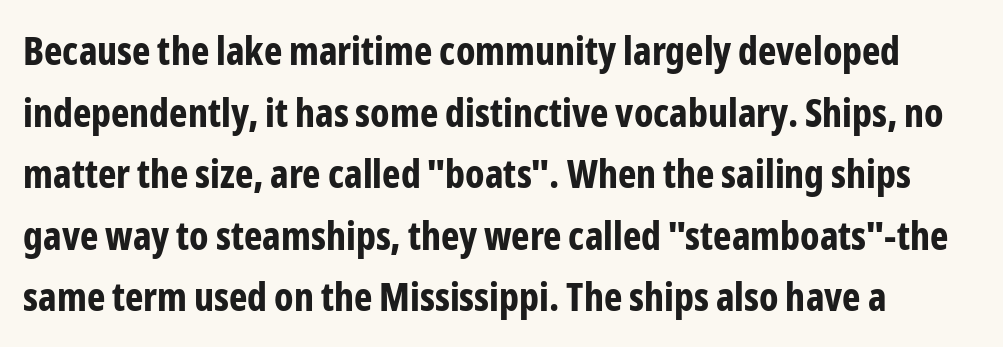
{"serif": "no", "italic": "no", "bold": "yes", "weight": "bold", "width": "condensed", "stroke_contrast": "low", "x_height": "medium", "monospaced": "no", "underline": "no", "line_spacing": "normal", "line_spacing_ratio": 1.58, "letter_spacing": "normal", "letter_spacing_em": 0.0, "glyph_px": 39}
